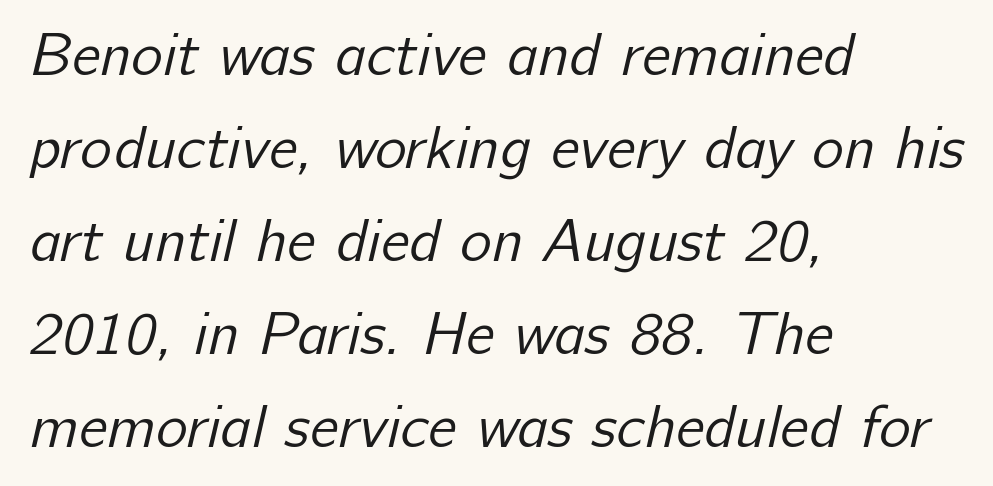
{"serif": "no", "bold": "no", "weight": "regular", "width": "normal", "stroke_contrast": "low", "x_height": "medium", "monospaced": "no", "underline": "no", "align": "left", "line_spacing": "normal", "line_spacing_ratio": 1.55, "letter_spacing": "normal", "letter_spacing_em": 0.0, "glyph_px": 60}
